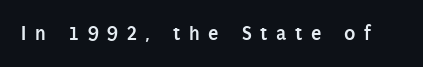
The image shows 21 px bold type, upright; set unusually wide letter spacing (+0.41 em), not underlined.
